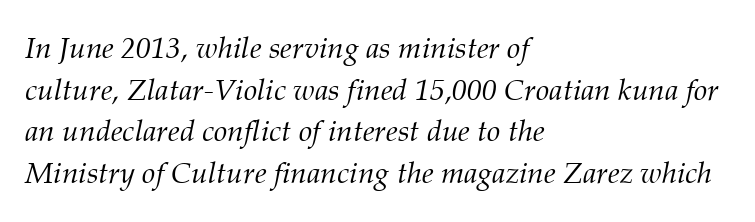
Each row of text sits above clean, open space. The ragged edge is on the right, which tells us the setting is flush left. Summary of vertical rhythm: regular, with standard interline spacing. How are the letters spaced? Ordinarily, with no added tracking. Note the varied advance widths — an 'i' is clearly narrower than an 'm'. Examine the stroke ends and you'll spot serifs.
